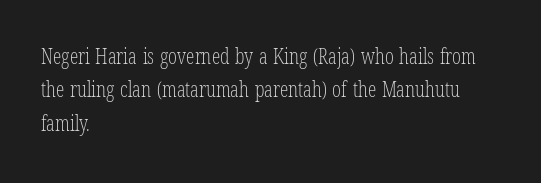
{"italic": "no", "bold": "no", "underline": "no", "align": "left", "line_spacing": "normal", "line_spacing_ratio": 1.59, "letter_spacing": "normal", "letter_spacing_em": 0.0, "glyph_px": 21}
